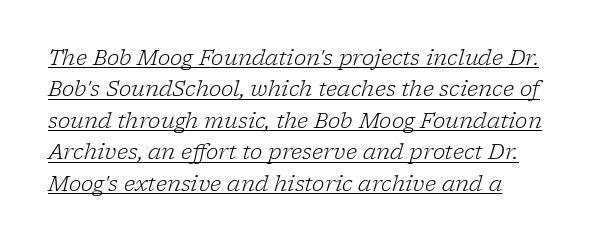
{"italic": "yes", "lean": "right", "slant_degrees": 17, "bold": "no", "underline": "yes", "align": "left", "line_spacing": "normal", "line_spacing_ratio": 1.5, "letter_spacing": "normal", "letter_spacing_em": 0.0, "glyph_px": 21}
